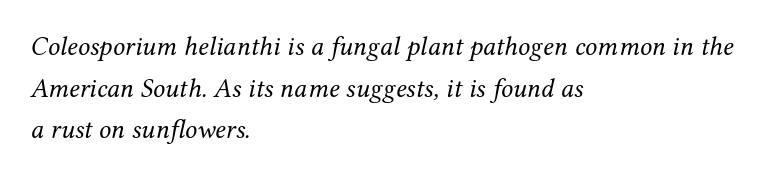
Q: Is the text bold? A: No.
Q: Is the text italic (slanted)? A: Yes, it leans right by about 12 degrees.
Q: Is the text underlined? A: No.
Q: How is the paragraph aligned? A: Left-aligned.
Q: Is the spacing between letters normal or unusually wide? A: Normal.
Q: Is the spacing between lines tight, normal or loose? A: Normal.
